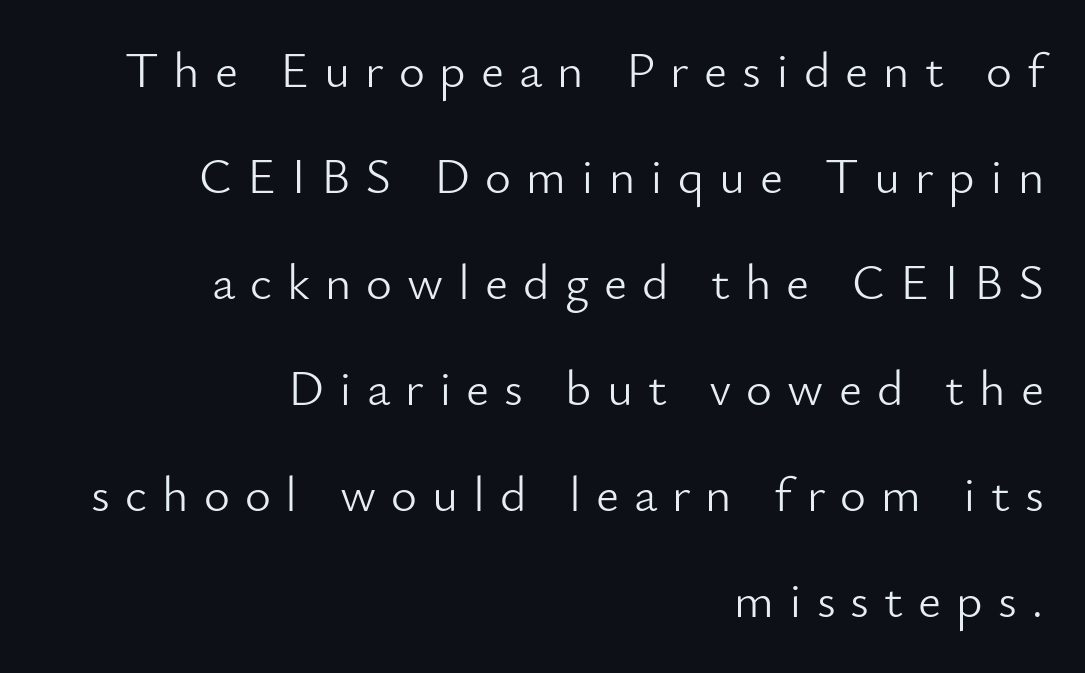
The axis of the letterforms is exactly vertical. A typesetter would call this proportional, since set widths differ per character. Regarding leading, the lines here are spaced well apart. A clean baseline with only descenders dipping below it. The letters carry no serifs — their stems end cleanly without finishing strokes. Unbolded letterforms with no extra heft.
